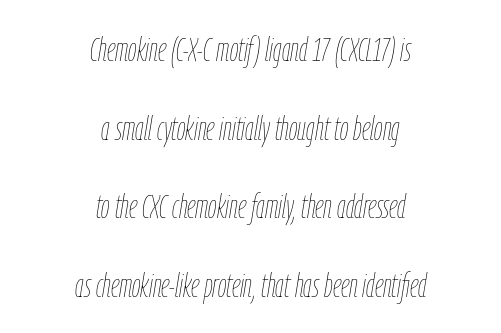
{"italic": "yes", "lean": "right", "slant_degrees": 9, "bold": "no", "weight": "thin", "width": "condensed", "stroke_contrast": "low", "x_height": "medium", "monospaced": "no", "underline": "no", "align": "center", "line_spacing": "loose", "line_spacing_ratio": 2.31, "letter_spacing": "normal", "letter_spacing_em": 0.0, "glyph_px": 34}
